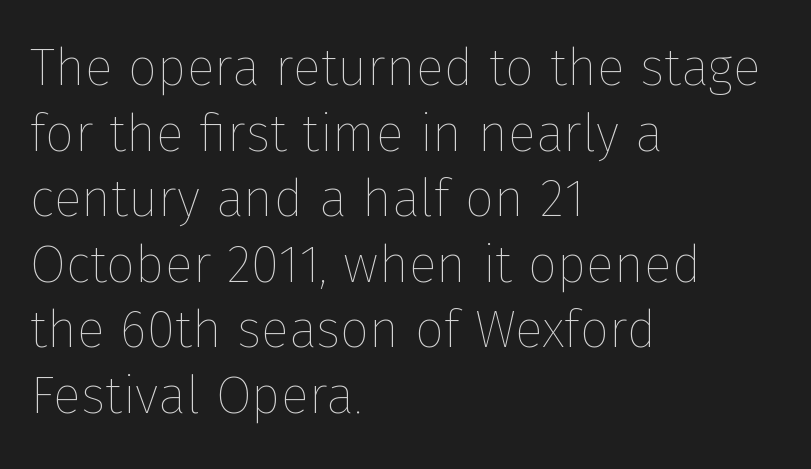
Quick note: underline off. The letters advance in unequal steps, a hallmark of proportional type. Rows of type keep a routine distance in the vertical direction. No italicization has been applied; the sample stays upright. A student would call this left alignment; a typographer would say flush left, rag right.
